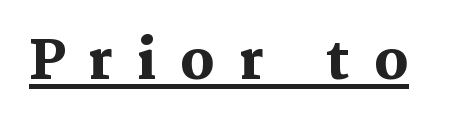
The image shows 53 px heavy serif type, upright; set unusually wide letter spacing (+0.45 em), underlined; medium stroke contrast and a medium x-height.
